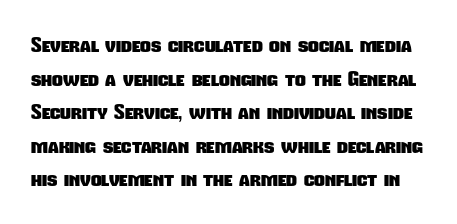
Q: Is the text bold? A: Yes.
Q: Is the text underlined? A: No.
Q: Is the spacing between letters normal or unusually wide? A: Normal.
Q: Is the spacing between lines tight, normal or loose? A: Normal.
